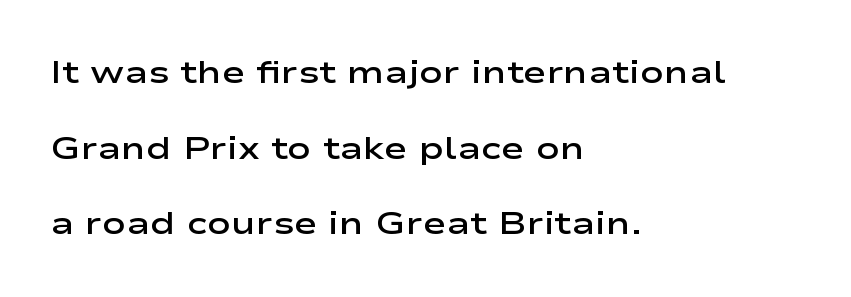
The image shows 32 px semibold, wide sans-serif type, upright; set left-aligned, loose line spacing (2.36x), normal letter spacing, not underlined; low stroke contrast and a medium x-height.
